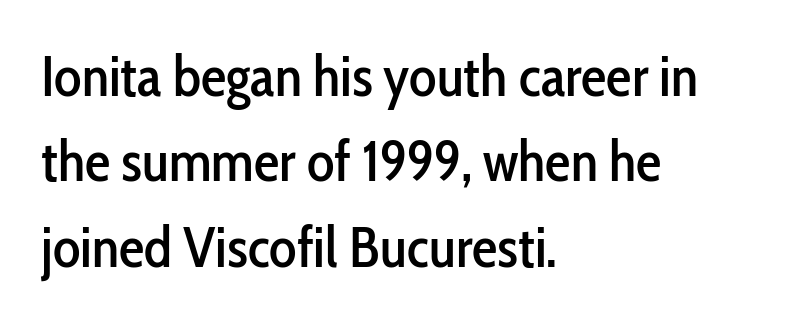
Q: Is the text italic (slanted)? A: No, it is upright.
Q: Is the typeface a serif or a sans-serif typeface? A: Sans-serif.
Q: Is the text underlined? A: No.
Q: How is the paragraph aligned? A: Left-aligned.
Q: Is the spacing between letters normal or unusually wide? A: Normal.
Q: Is the spacing between lines tight, normal or loose? A: Normal.
Q: Width (condensed, normal, or wide)? A: Condensed.
Q: Stroke contrast? A: Low.
Q: x-height? A: Medium.
Q: Monospaced? A: No.
